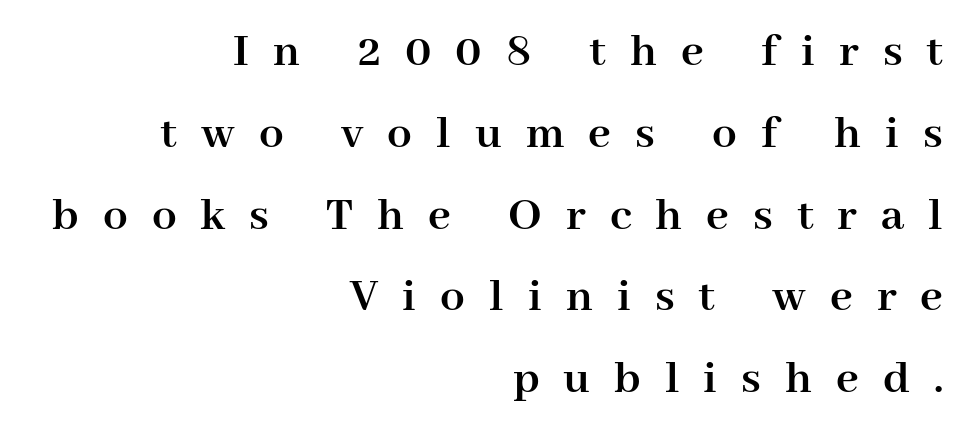
Q: Is the text bold? A: Yes.
Q: Is the text italic (slanted)? A: No, it is upright.
Q: Is the typeface a serif or a sans-serif typeface? A: Serif.
Q: Is the text underlined? A: No.
Q: How is the paragraph aligned? A: Right-aligned.
Q: Is the spacing between letters normal or unusually wide? A: Unusually wide.
Q: Is the spacing between lines tight, normal or loose? A: Normal.
Q: Width (condensed, normal, or wide)? A: Normal.
Q: Stroke contrast? A: High.
Q: x-height? A: Medium.
Q: Monospaced? A: No.
